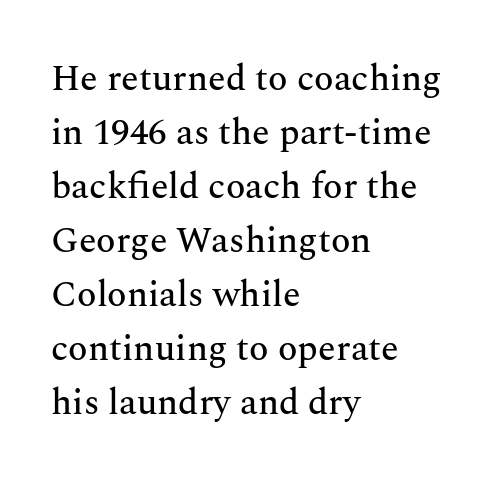
Each row of text sits above clean, open space. Do the characters align in a grid? No, the font is proportional. If you drew a ruler down the left edge, every line would touch it. Upright lettering throughout. The rendering shows small feet on the letterforms — a serif design.
